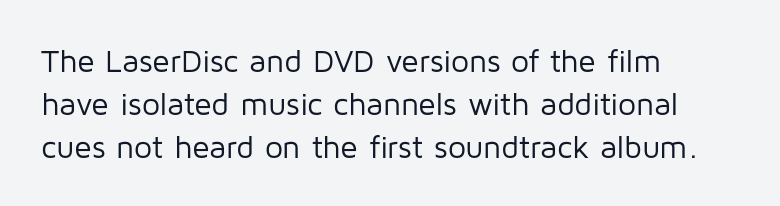
Q: Is the text bold? A: No.
Q: Is the text italic (slanted)? A: No, it is upright.
Q: Is the typeface a serif or a sans-serif typeface? A: Sans-serif.
Q: Is the text underlined? A: No.
Q: How is the paragraph aligned? A: Left-aligned.
Q: Is the spacing between letters normal or unusually wide? A: Normal.
Q: Is the spacing between lines tight, normal or loose? A: Normal.
Q: Width (condensed, normal, or wide)? A: Normal.
Q: Stroke contrast? A: Low.
Q: x-height? A: Medium.
Q: Monospaced? A: No.
